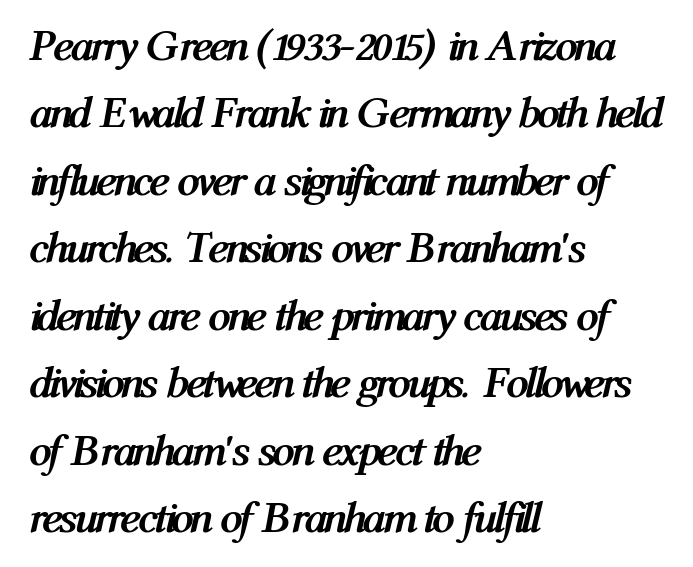
Q: Is the text bold? A: Yes.
Q: Is the text italic (slanted)? A: Yes, it leans right by about 12 degrees.
Q: Is the text underlined? A: No.
Q: How is the paragraph aligned? A: Left-aligned.
Q: Is the spacing between letters normal or unusually wide? A: Normal.
Q: Is the spacing between lines tight, normal or loose? A: Normal.
Q: Width (condensed, normal, or wide)? A: Condensed.
Q: Stroke contrast? A: Medium.
Q: x-height? A: Medium.
Q: Monospaced? A: No.
